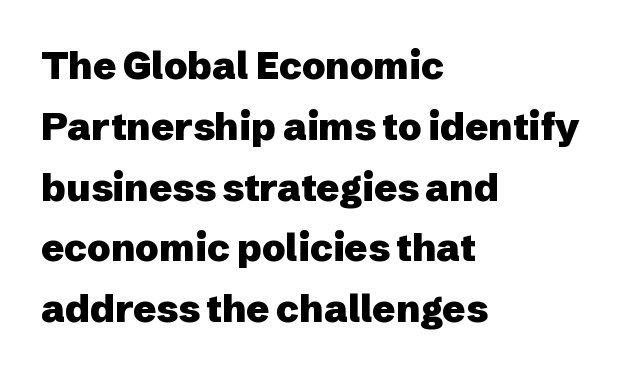
{"serif": "no", "italic": "no", "bold": "yes", "weight": "heavy", "width": "normal", "stroke_contrast": "low", "x_height": "medium", "monospaced": "no", "underline": "no", "align": "left", "line_spacing": "normal", "line_spacing_ratio": 1.6, "letter_spacing": "normal", "letter_spacing_em": 0.0, "glyph_px": 38}
